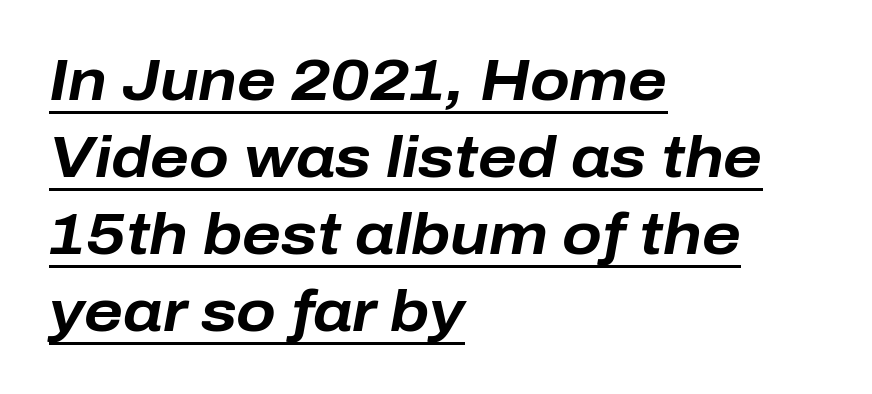
A student would call this left alignment; a typographer would say flush left, rag right. The passage shown is typed in a proportional face where columns would drift. Tall strokes in this sample are angled rather than plumb. The passage shown stacks its lines at a standard gap. The sample's only ornament is a line tracing under the words.
